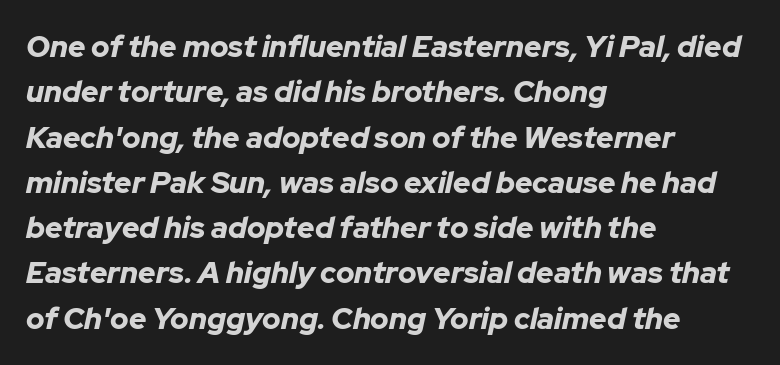
Q: Is the text bold? A: Yes.
Q: Is the text italic (slanted)? A: Yes, it leans right by about 12 degrees.
Q: Is the text underlined? A: No.
Q: How is the paragraph aligned? A: Left-aligned.
Q: Is the spacing between letters normal or unusually wide? A: Normal.
Q: Is the spacing between lines tight, normal or loose? A: Normal.
Q: Width (condensed, normal, or wide)? A: Normal.
Q: Stroke contrast? A: Low.
Q: x-height? A: Medium.
Q: Monospaced? A: No.
